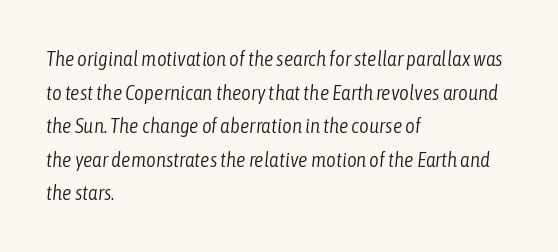
Q: Is the text bold? A: No.
Q: Is the text italic (slanted)? A: Yes, it leans right by about 6 degrees.
Q: Is the text underlined? A: No.
Q: How is the paragraph aligned? A: Left-aligned.
Q: Is the spacing between letters normal or unusually wide? A: Normal.
Q: Is the spacing between lines tight, normal or loose? A: Normal.
